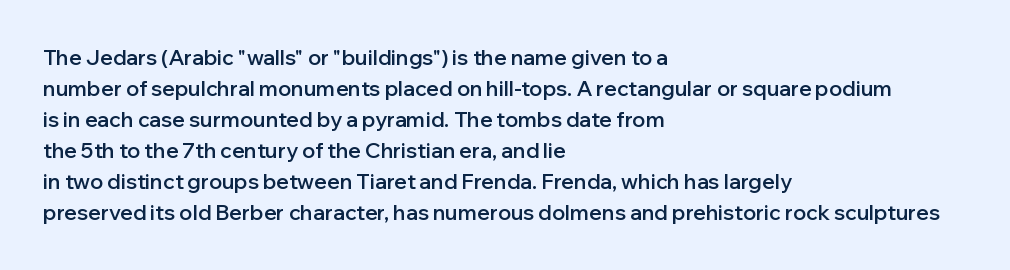
Observe the ordinary spacing: letters are neighbours, not strangers. Which margin do the lines hug? The left one — the right edge is uneven. Compared with typical paragraphs, the rows here are spaced about the same. Notice how the stems are strictly vertical — no italics here. Compared with an ordinary text face, these strokes are moderately heavier — a semibold. Clear beneath every line of the passage.
